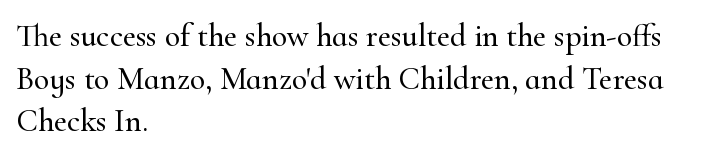
{"serif": "yes", "italic": "no", "width": "normal", "stroke_contrast": "high", "x_height": "small", "monospaced": "no", "underline": "no", "align": "left", "line_spacing": "normal", "line_spacing_ratio": 1.33, "letter_spacing": "normal", "letter_spacing_em": 0.0, "glyph_px": 32}
